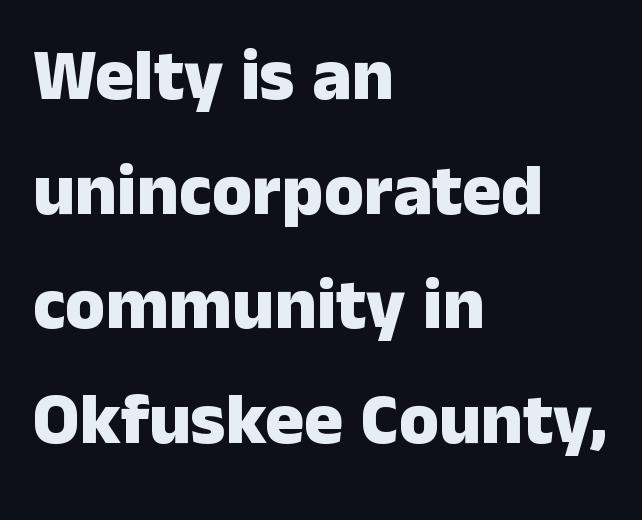
Each letter keeps its own natural width here, so spacing adapts to shape. Does the leading feel generous? No, just average. Left-aligned paragraph, ragged on the right. In terms of letterspacing, this is plain default setting. The space beneath each line is pristine and unruled.
